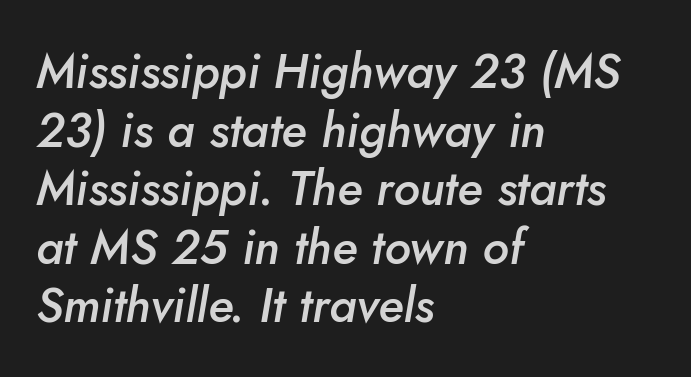
{"italic": "yes", "lean": "right", "slant_degrees": 5, "bold": "semi", "weight": "semibold", "width": "normal", "stroke_contrast": "low", "x_height": "small", "monospaced": "no", "underline": "no", "align": "left", "line_spacing_ratio": 1.22, "letter_spacing": "normal", "letter_spacing_em": 0.0, "glyph_px": 48}
